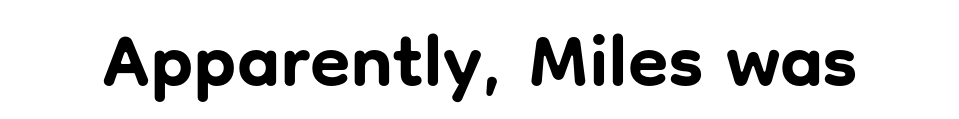
{"serif": "no", "italic": "no", "bold": "yes", "weight": "bold", "width": "normal", "stroke_contrast": "low", "x_height": "medium", "monospaced": "no", "underline": "no", "letter_spacing": "normal", "letter_spacing_em": 0.0, "glyph_px": 73}
